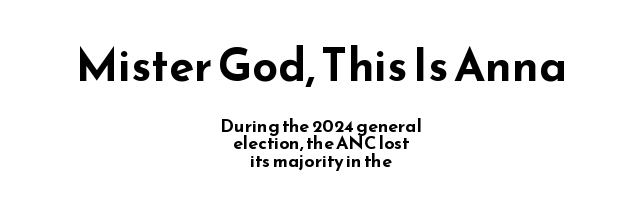
Q: Is the text bold? A: Yes.
Q: Is the text italic (slanted)? A: No, it is upright.
Q: Is the typeface a serif or a sans-serif typeface? A: Sans-serif.
Q: Is the text underlined? A: No.
Q: How is the paragraph aligned? A: Centered.
Q: Is the spacing between letters normal or unusually wide? A: Normal.
Q: Is the spacing between lines tight, normal or loose? A: Tight.
Q: Which block of text is set in a larger size, the first (top) or the second (bottom)? A: The first (top) one.
Q: Width (condensed, normal, or wide)? A: Wide.
Q: Stroke contrast? A: Low.
Q: x-height? A: Small.
Q: Monospaced? A: No.
